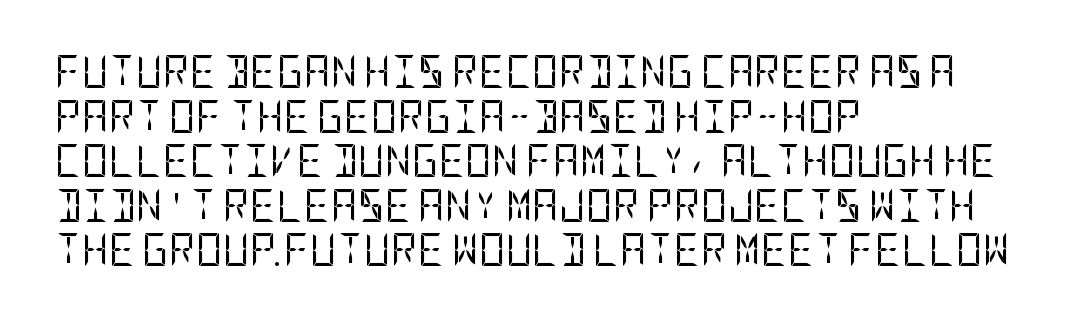
{"serif": "no", "italic": "no", "bold": "no", "weight": "regular", "width": "condensed", "stroke_contrast": "low", "x_height": "large", "underline": "no", "align": "left", "line_spacing": "normal", "line_spacing_ratio": 1.35, "letter_spacing": "normal", "letter_spacing_em": 0.0, "glyph_px": 33}
